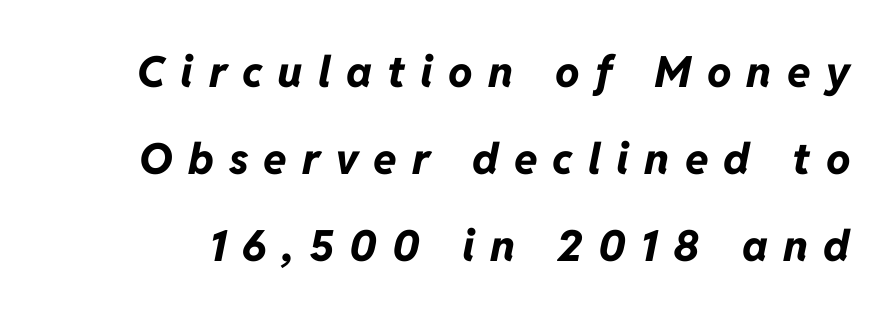
{"italic": "yes", "lean": "right", "slant_degrees": 11, "bold": "yes", "weight": "bold", "width": "normal", "stroke_contrast": "low", "x_height": "medium", "monospaced": "no", "underline": "no", "line_spacing": "loose", "line_spacing_ratio": 2.02, "letter_spacing": "wide", "letter_spacing_em": 0.35, "glyph_px": 43}
